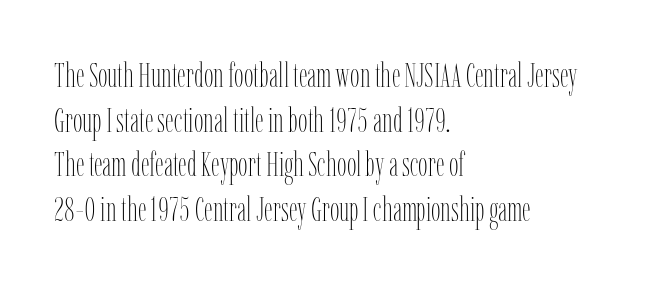
The image shows 34 px thin, condensed type, upright; set left-aligned, normal line spacing (1.31x), normal letter spacing, not underlined; low stroke contrast and a medium x-height.
